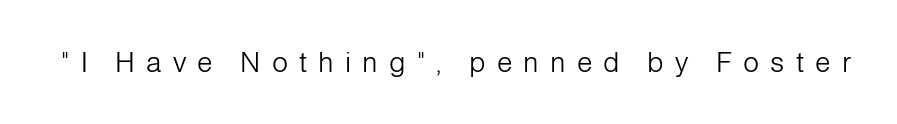
The image shows 28 px light sans-serif type, upright; set unusually wide letter spacing (+0.4 em), not underlined; low stroke contrast and a medium x-height.
